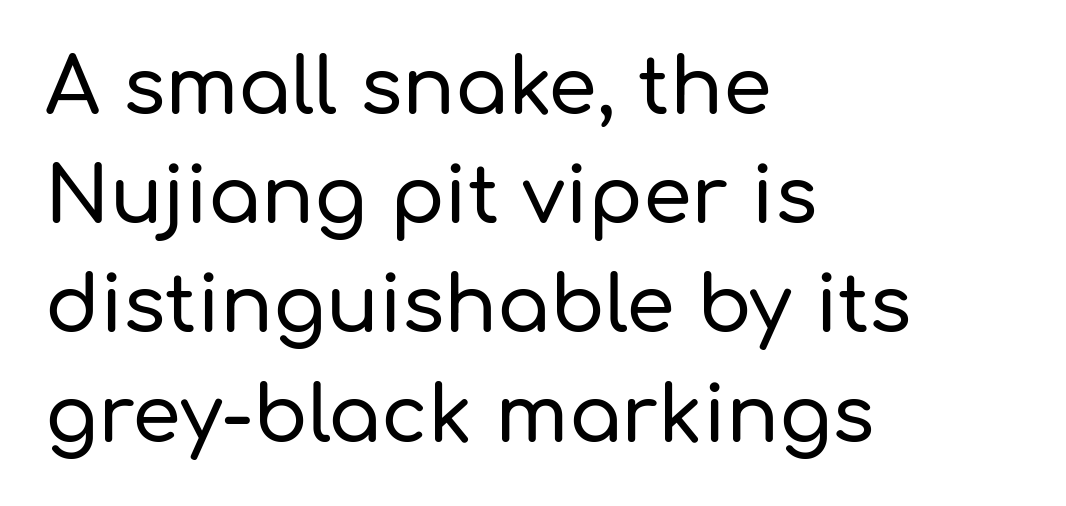
Look at the bottom of the vertical strokes: they stop flat, with no serifs. Style check: upright. Do the characters align in a grid? No, the font is proportional. Short note: letters normally spaced.
